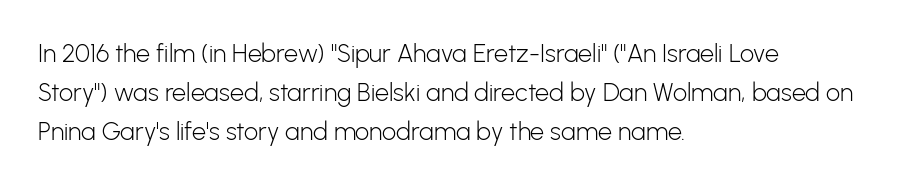
Is this a heavy cut? Hardly; it is regular or lighter. In CSS terms this would be text-align: left. Words appear dense and cohesive because spacing is normal. The gap between lines stays unmarked. Reading down the column, the eye jumps a familiar distance to each next line. This is roman type, the default non-slanted kind.
